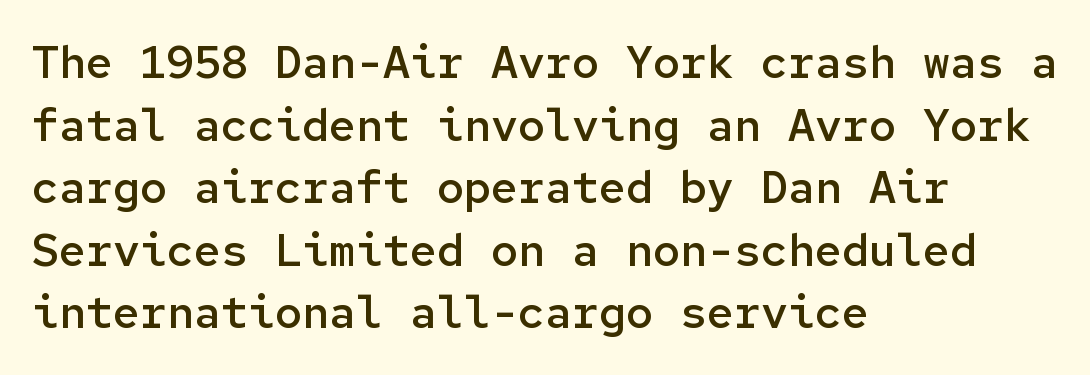
{"serif": "no", "italic": "no", "bold": "semi", "weight": "semibold", "width": "normal", "stroke_contrast": "low", "x_height": "medium", "monospaced": "yes", "underline": "no", "align": "left", "line_spacing": "normal", "line_spacing_ratio": 1.39, "letter_spacing": "normal", "letter_spacing_em": 0.0, "glyph_px": 45}
